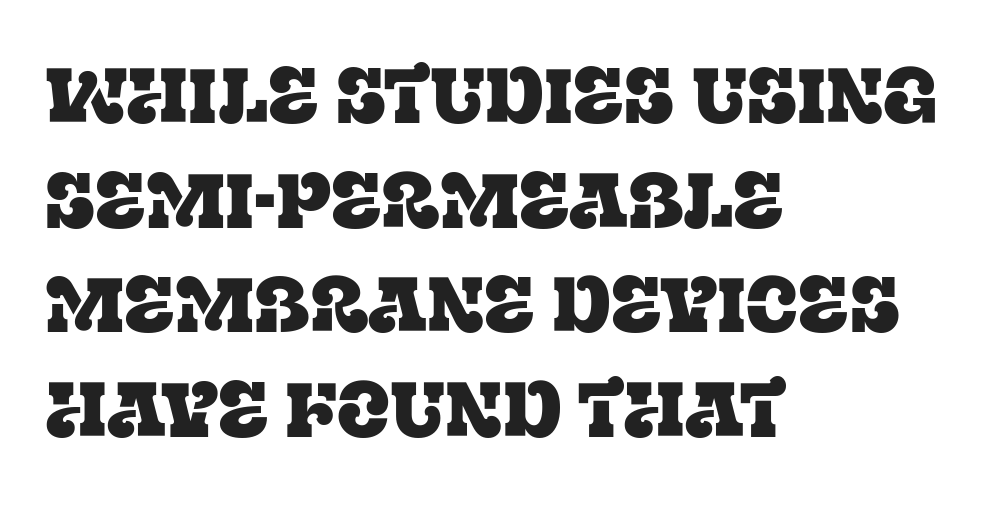
{"serif": "yes", "italic": "no", "width": "normal", "stroke_contrast": "low", "x_height": "large", "monospaced": "no", "underline": "no", "align": "left", "line_spacing": "normal", "line_spacing_ratio": 1.34, "letter_spacing": "normal", "letter_spacing_em": 0.0, "glyph_px": 78}
